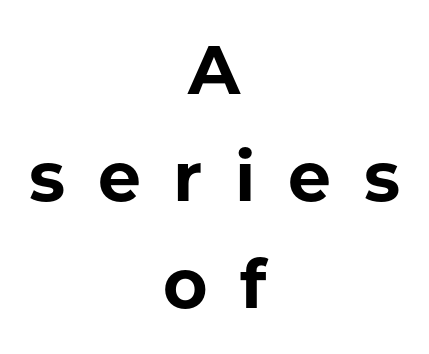
The image shows 68 px bold sans-serif type, upright; set centered, normal line spacing (1.57x), unusually wide letter spacing (+0.48 em), not underlined; low stroke contrast and a medium x-height.
